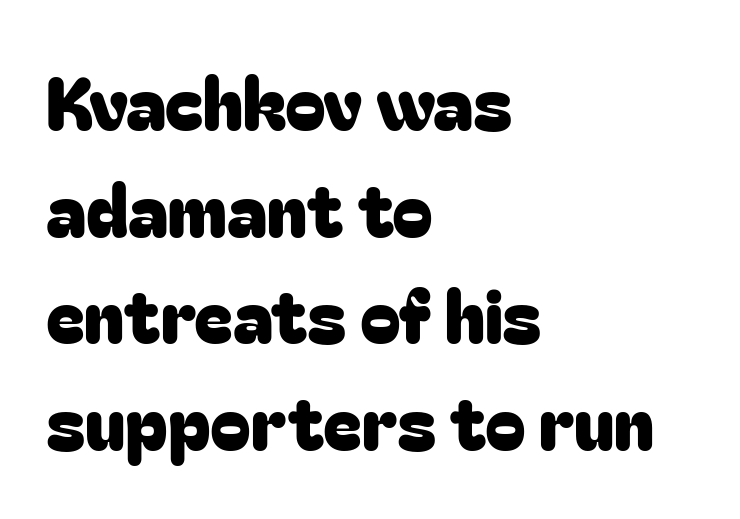
The image shows 73 px sans-serif type, upright; set left-aligned, normal line spacing (1.46x), normal letter spacing, not underlined; low stroke contrast and a medium x-height.
